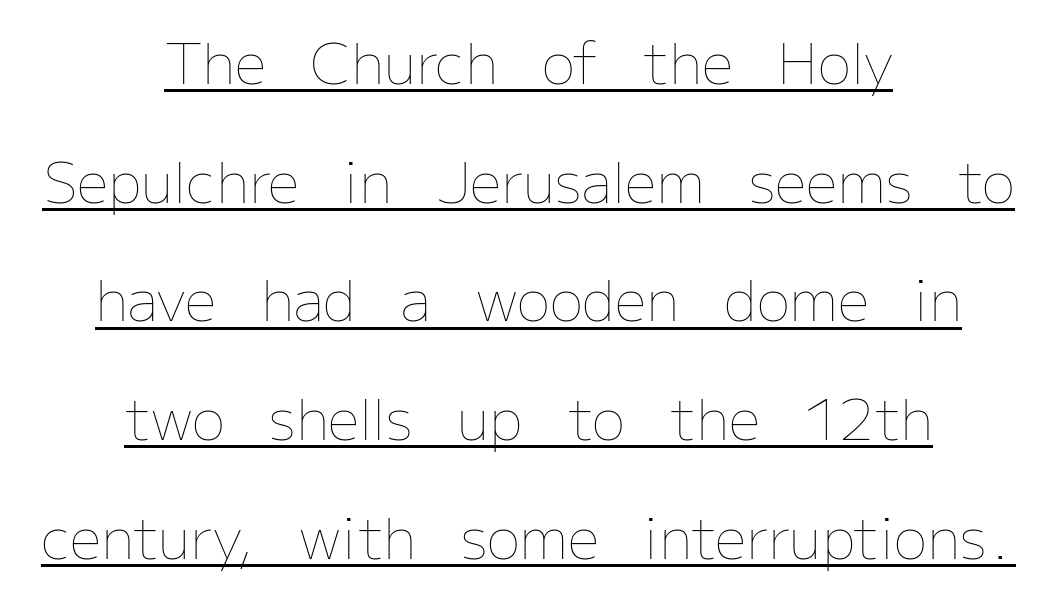
{"italic": "no", "bold": "no", "weight": "thin", "width": "normal", "stroke_contrast": "low", "x_height": "medium", "monospaced": "no", "underline": "yes", "align": "center", "line_spacing": "loose", "line_spacing_ratio": 2.12, "letter_spacing": "normal", "letter_spacing_em": 0.0, "glyph_px": 56}
